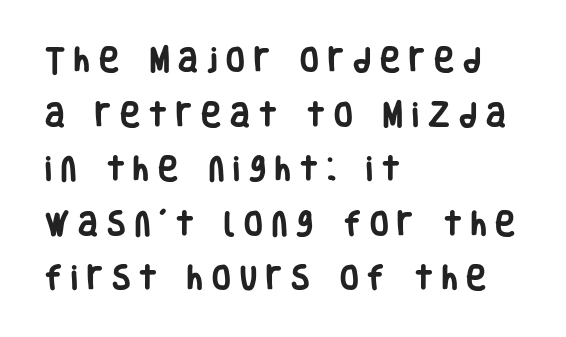
Q: Is the text bold? A: Yes.
Q: Is the text italic (slanted)? A: No, it is upright.
Q: Is the text underlined? A: No.
Q: How is the paragraph aligned? A: Left-aligned.
Q: Is the spacing between letters normal or unusually wide? A: Unusually wide.
Q: Is the spacing between lines tight, normal or loose? A: Loose.
